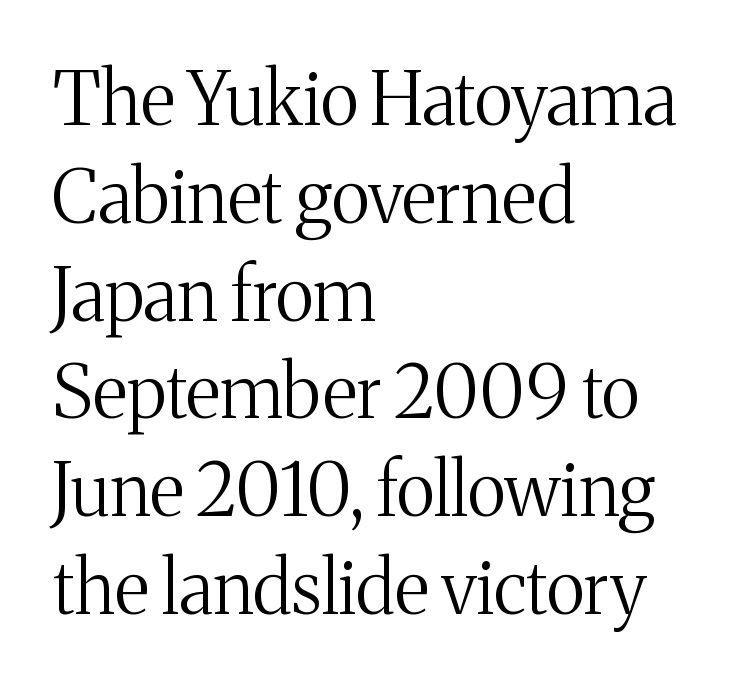
The face used here is proportionally spaced, like ordinary book or web type. The face used here is rendered with its standard letterfit. Descenders are the only things crossing below the line. Stroke thickness stays within the range of a standard reading face or lighter.
